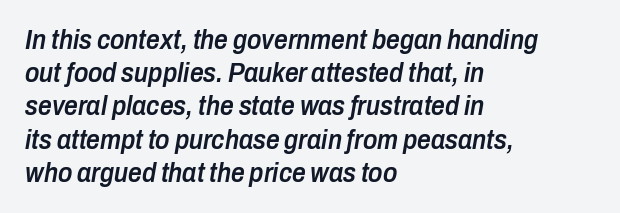
{"italic": "yes", "lean": "right", "slant_degrees": 10, "bold": "semi", "underline": "no", "align": "left", "line_spacing_ratio": 1.23, "letter_spacing": "normal", "letter_spacing_em": 0.0, "glyph_px": 27}
